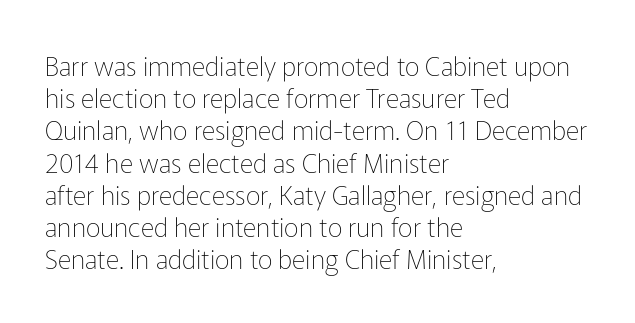
Q: Is the text bold? A: No.
Q: Is the text italic (slanted)? A: No, it is upright.
Q: Is the text underlined? A: No.
Q: How is the paragraph aligned? A: Left-aligned.
Q: Is the spacing between letters normal or unusually wide? A: Normal.
